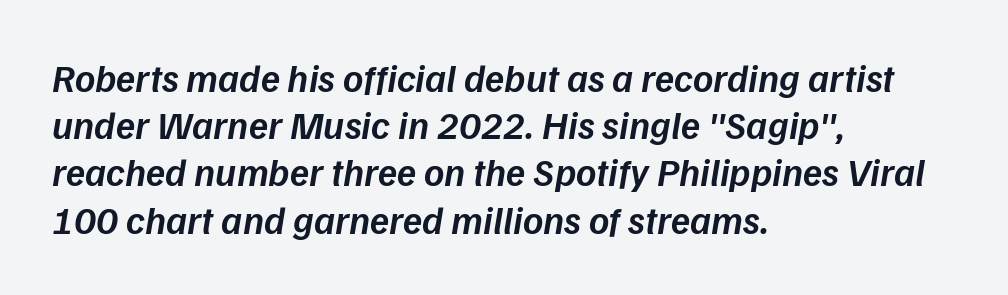
Q: Is the text bold? A: Semi-bold.
Q: Is the text italic (slanted)? A: Yes, it leans right by about 9 degrees.
Q: Is the text underlined? A: No.
Q: How is the paragraph aligned? A: Left-aligned.
Q: Is the spacing between letters normal or unusually wide? A: Normal.
Q: Width (condensed, normal, or wide)? A: Normal.
Q: Stroke contrast? A: Low.
Q: x-height? A: Medium.
Q: Monospaced? A: No.
